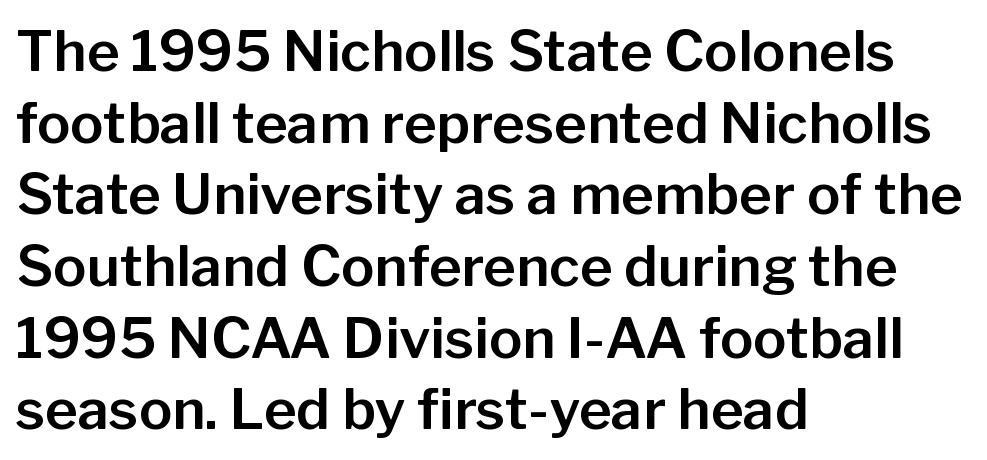
{"serif": "no", "italic": "no", "width": "normal", "stroke_contrast": "low", "x_height": "medium", "monospaced": "no", "underline": "no", "align": "left", "line_spacing": "normal", "line_spacing_ratio": 1.28, "letter_spacing": "normal", "letter_spacing_em": 0.0, "glyph_px": 56}
